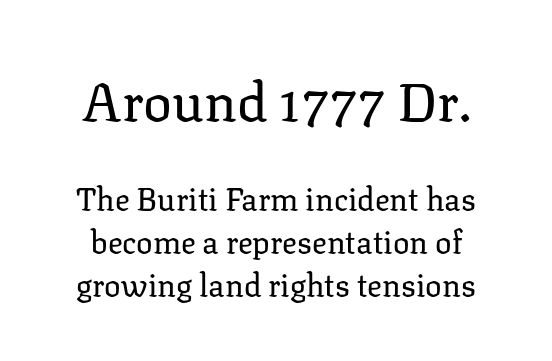
Observe the serifs anchoring each vertical stroke in this sample. Quick note: underline off. Tall strokes in this sample are plumb rather than angled. Is the letter spacing exaggerated? No — it looks like the ordinary default. Whoever set this made the first block the dominant, larger element.
